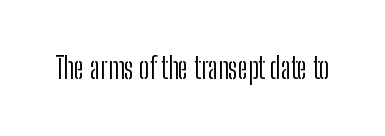
The image shows 29 px light, condensed sans-serif type, upright; set normal letter spacing, not underlined; low stroke contrast and a medium x-height.
